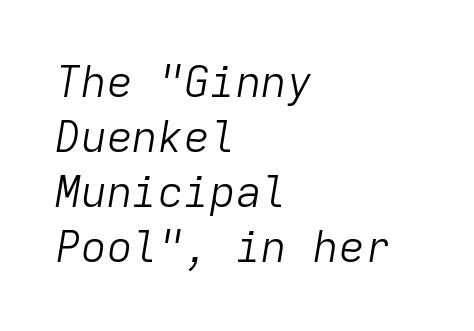
The image shows 43 px light type, italic (leaning right), monospaced; set left-aligned, normal line spacing (1.28x), normal letter spacing, not underlined; low stroke contrast and a medium x-height.
